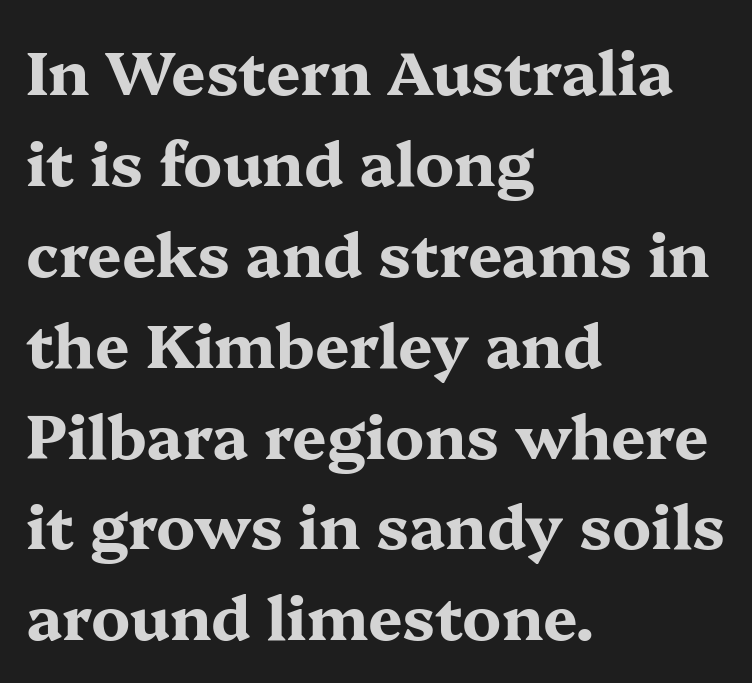
The image shows 61 px bold, wide serif type, upright; set left-aligned, normal line spacing (1.49x), normal letter spacing, not underlined; medium stroke contrast and a medium x-height.
